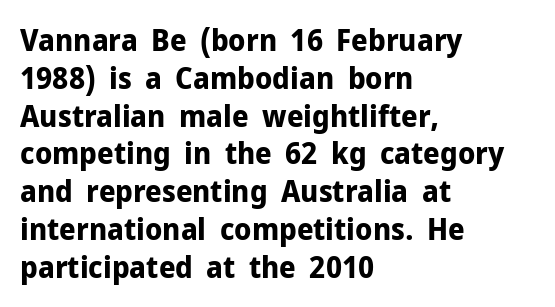
Q: Is the text bold? A: Yes.
Q: Is the text italic (slanted)? A: No, it is upright.
Q: Is the typeface a serif or a sans-serif typeface? A: Sans-serif.
Q: Is the text underlined? A: No.
Q: How is the paragraph aligned? A: Left-aligned.
Q: Is the spacing between letters normal or unusually wide? A: Normal.
Q: Is the spacing between lines tight, normal or loose? A: Normal.
Q: Width (condensed, normal, or wide)? A: Normal.
Q: Stroke contrast? A: Low.
Q: x-height? A: Medium.
Q: Monospaced? A: No.
